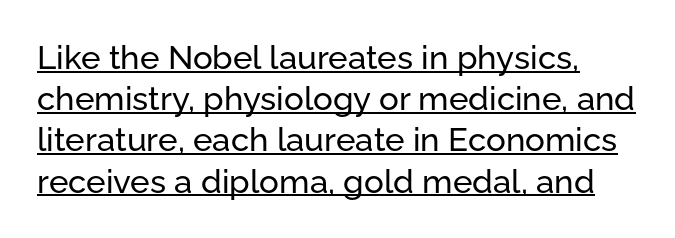
The image shows 33 px sans-serif type, upright; set normal line spacing (1.25x), normal letter spacing, underlined; low stroke contrast and a medium x-height.
